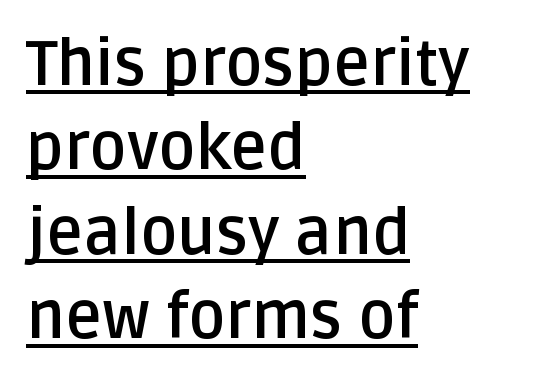
The image shows 63 px semibold sans-serif type, upright; set left-aligned, normal line spacing (1.34x), normal letter spacing, underlined; low stroke contrast and a large x-height.
